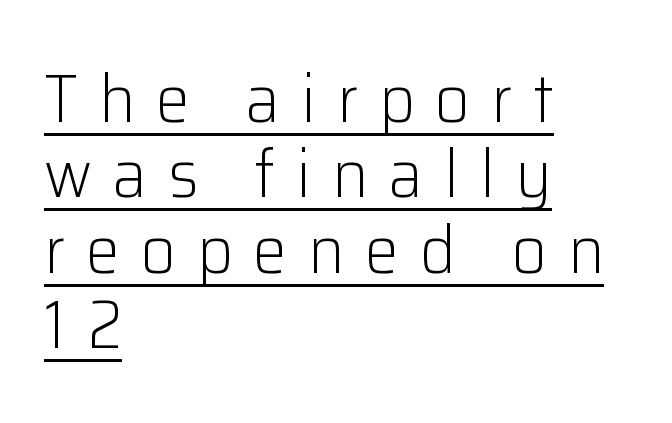
The image shows 68 px light sans-serif type, upright; set left-aligned, tight line spacing (1.11x), unusually wide letter spacing (+0.31 em), underlined; low stroke contrast and a medium x-height.
